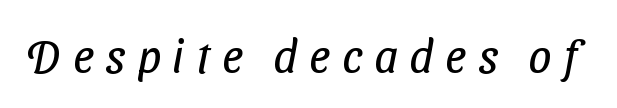
The typeface has the unassuming heft of standard copy or less. The gaps between neighbouring characters are conspicuously large. The glyphs are unaccompanied by any horizontal stroke below them. The rendering uses natural spacing where letterforms have individual widths. The face used here is a sans, in the tradition of grotesques and geometrics.
